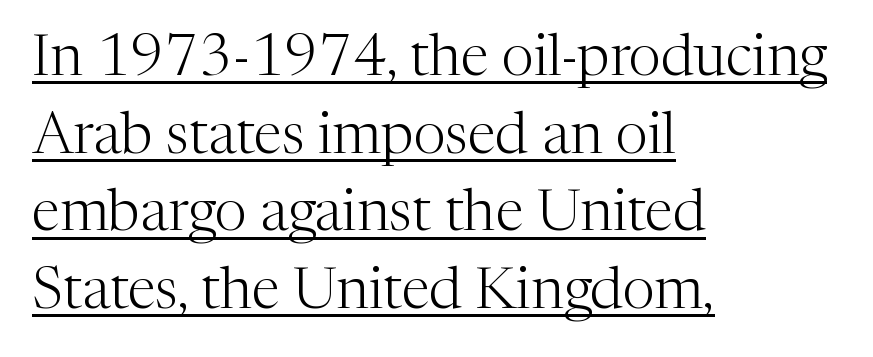
Q: Is the text bold? A: No.
Q: Is the text italic (slanted)? A: No, it is upright.
Q: Is the typeface a serif or a sans-serif typeface? A: Serif.
Q: Is the text underlined? A: Yes.
Q: How is the paragraph aligned? A: Left-aligned.
Q: Is the spacing between letters normal or unusually wide? A: Normal.
Q: Is the spacing between lines tight, normal or loose? A: Normal.
Q: Width (condensed, normal, or wide)? A: Normal.
Q: Stroke contrast? A: Medium.
Q: x-height? A: Medium.
Q: Monospaced? A: No.
